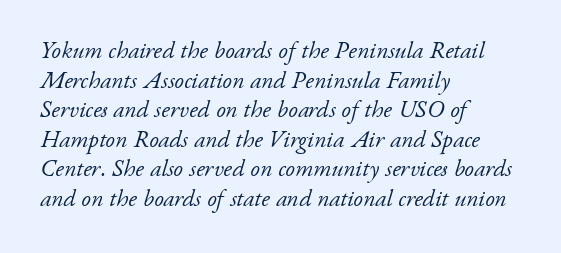
Q: Is the text bold? A: No.
Q: Is the text italic (slanted)? A: Yes, it leans right by about 17 degrees.
Q: Is the text underlined? A: No.
Q: How is the paragraph aligned? A: Left-aligned.
Q: Is the spacing between letters normal or unusually wide? A: Normal.
